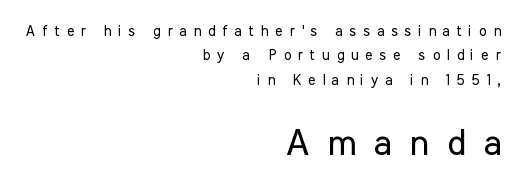
The image shows 36 px regular-weight, condensed sans-serif type, upright; set right-aligned, line spacing 1.75x, unusually wide letter spacing (+0.5 em), not underlined; the second (bottom) block is 2.57x larger; low stroke contrast and a medium x-height.
